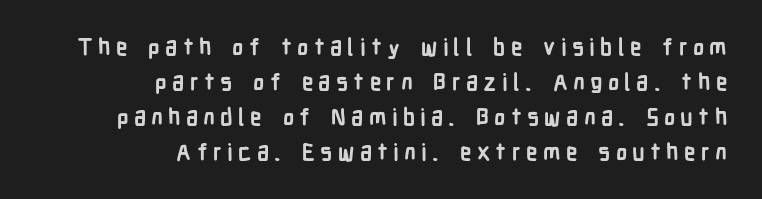
The passage shown has open, widely tracked lettering throughout. Casual observation: everything's shoved over to the right. These lines were composed using upright roman letters. Heft: maximum for text — a bold.
